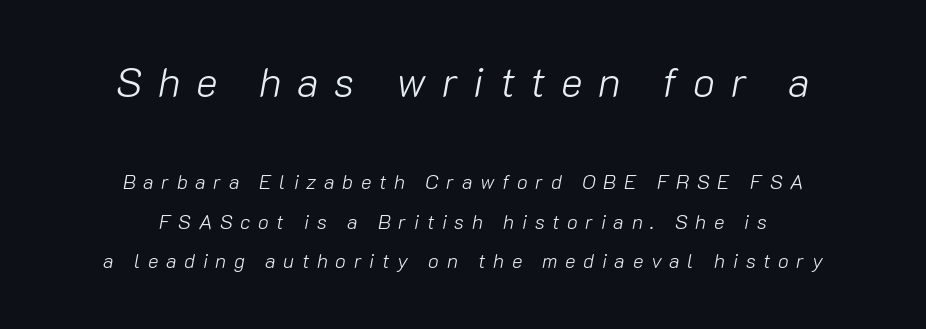
{"italic": "yes", "lean": "right", "slant_degrees": 10, "bold": "no", "weight": "light", "width": "normal", "stroke_contrast": "low", "x_height": "medium", "monospaced": "no", "underline": "no", "align": "center", "line_spacing": "loose", "line_spacing_ratio": 1.98, "letter_spacing": "wide", "letter_spacing_em": 0.38, "larger_block": "first", "size_ratio": 2.05, "glyph_px": 41}
